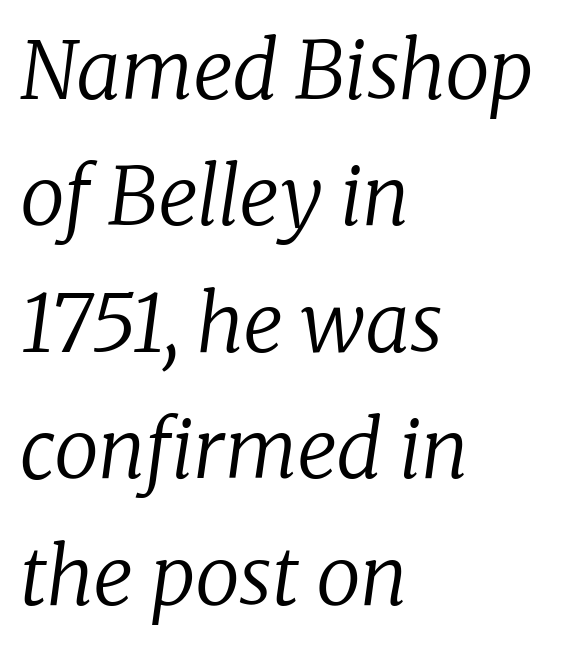
{"serif": "yes", "italic": "yes", "lean": "right", "slant_degrees": 8, "bold": "no", "weight": "regular", "width": "normal", "stroke_contrast": "low", "x_height": "medium", "monospaced": "no", "underline": "no", "align": "left", "line_spacing": "normal", "line_spacing_ratio": 1.58, "letter_spacing": "normal", "letter_spacing_em": 0.0, "glyph_px": 80}
